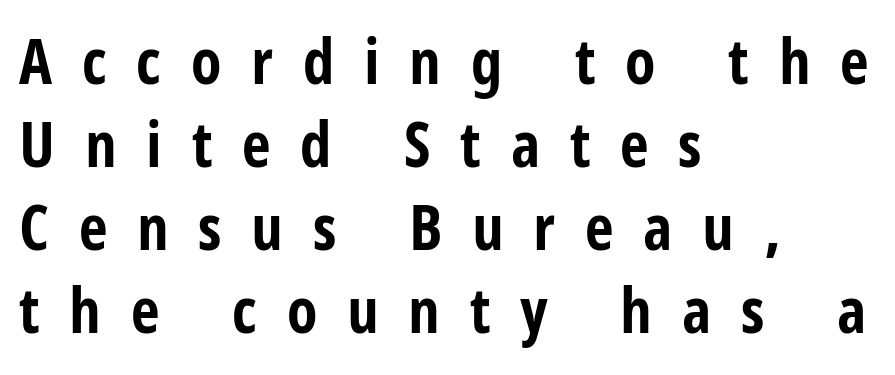
{"serif": "no", "italic": "no", "bold": "yes", "weight": "bold", "width": "condensed", "stroke_contrast": "low", "x_height": "medium", "monospaced": "no", "underline": "no", "align": "left", "line_spacing": "normal", "line_spacing_ratio": 1.32, "letter_spacing": "wide", "letter_spacing_em": 0.47, "glyph_px": 63}
